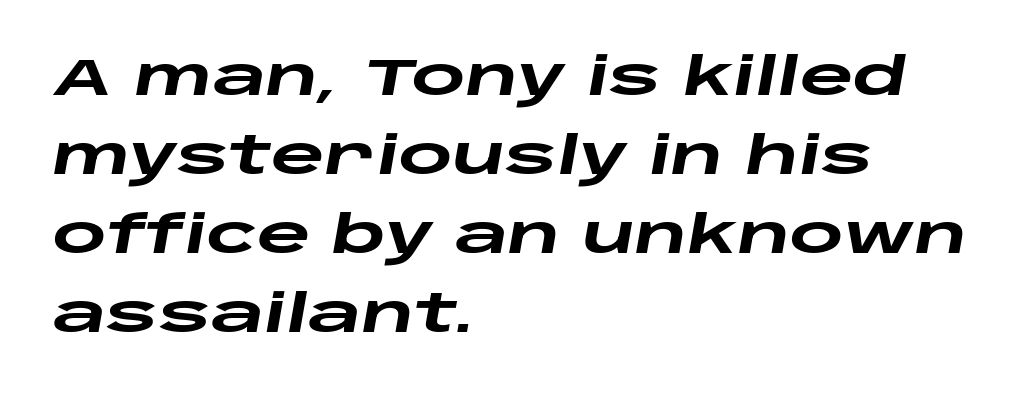
{"italic": "yes", "lean": "right", "slant_degrees": 10, "bold": "yes", "weight": "heavy", "width": "wide", "stroke_contrast": "low", "x_height": "large", "monospaced": "no", "underline": "no", "align": "left", "line_spacing": "normal", "line_spacing_ratio": 1.52, "letter_spacing": "normal", "letter_spacing_em": 0.0, "glyph_px": 52}
